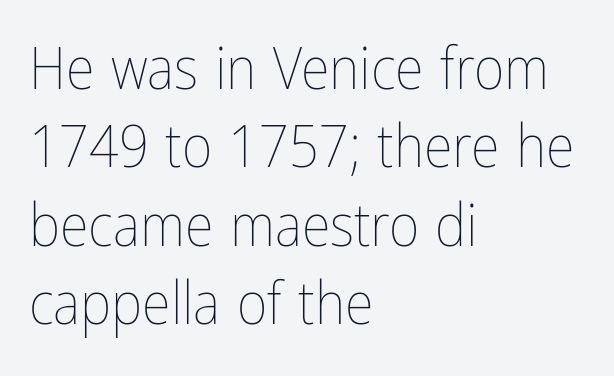
The image shows 59 px thin, condensed type, upright; set left-aligned, normal line spacing (1.33x), normal letter spacing, not underlined; low stroke contrast and a medium x-height.
